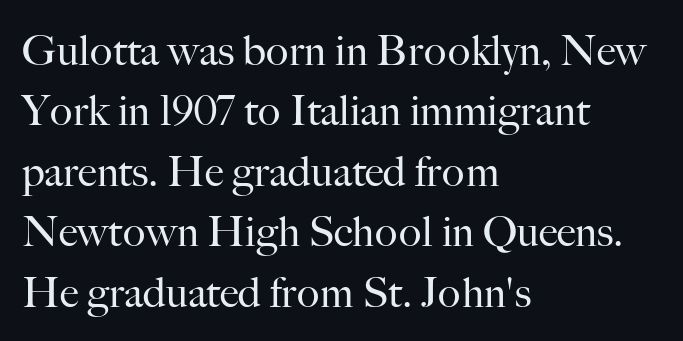
{"serif": "yes", "italic": "no", "bold": "no", "weight": "regular", "width": "normal", "stroke_contrast": "high", "x_height": "small", "monospaced": "no", "underline": "no", "align": "left", "line_spacing": "normal", "line_spacing_ratio": 1.44, "letter_spacing": "normal", "letter_spacing_em": 0.0, "glyph_px": 42}
